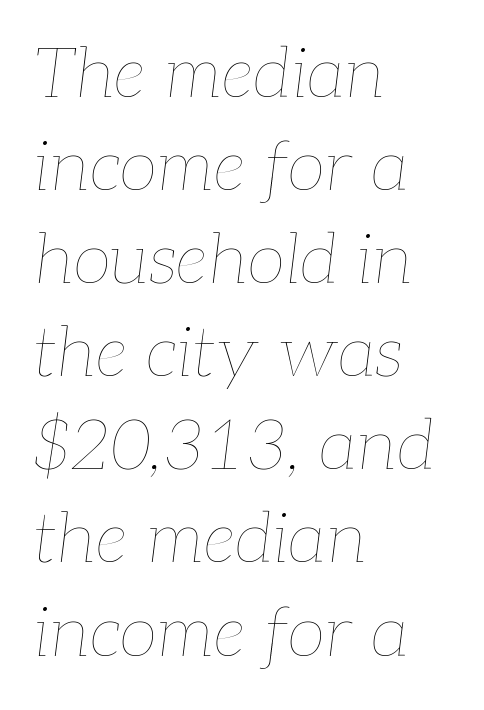
Q: Is the text bold? A: No.
Q: Is the text italic (slanted)? A: Yes, it leans right by about 7 degrees.
Q: Is the text underlined? A: No.
Q: How is the paragraph aligned? A: Left-aligned.
Q: Is the spacing between letters normal or unusually wide? A: Normal.
Q: Is the spacing between lines tight, normal or loose? A: Normal.
Q: Width (condensed, normal, or wide)? A: Normal.
Q: Stroke contrast? A: Low.
Q: x-height? A: Medium.
Q: Monospaced? A: No.
